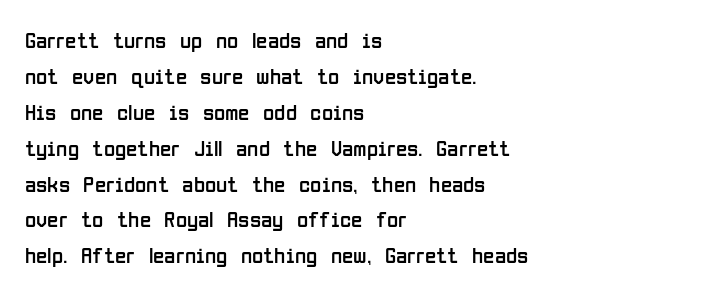
Q: Is the text bold? A: No.
Q: Is the text italic (slanted)? A: No, it is upright.
Q: Is the text underlined? A: No.
Q: How is the paragraph aligned? A: Left-aligned.
Q: Is the spacing between letters normal or unusually wide? A: Normal.
Q: Is the spacing between lines tight, normal or loose? A: Normal.
